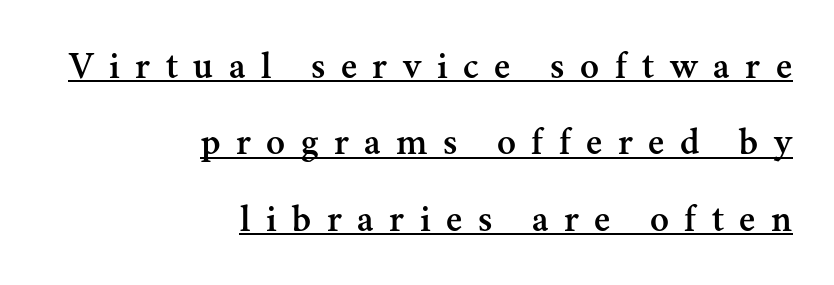
{"serif": "yes", "italic": "no", "width": "normal", "stroke_contrast": "medium", "x_height": "small", "monospaced": "no", "underline": "yes", "align": "right", "line_spacing": "loose", "line_spacing_ratio": 1.96, "letter_spacing": "wide", "letter_spacing_em": 0.4, "glyph_px": 39}
